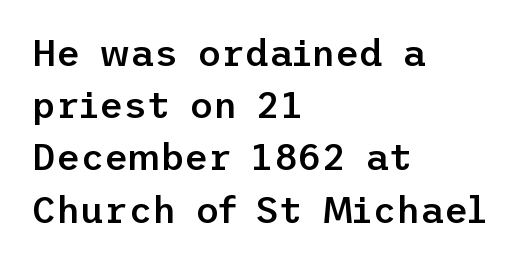
Compared with typical paragraphs, the rows here are spaced about the same. Characters follow at the spacing the type designer built in. In terms of weight, the rendering is demibold, just under bold. The text was rendered using a sans face with plain stroke endings.
